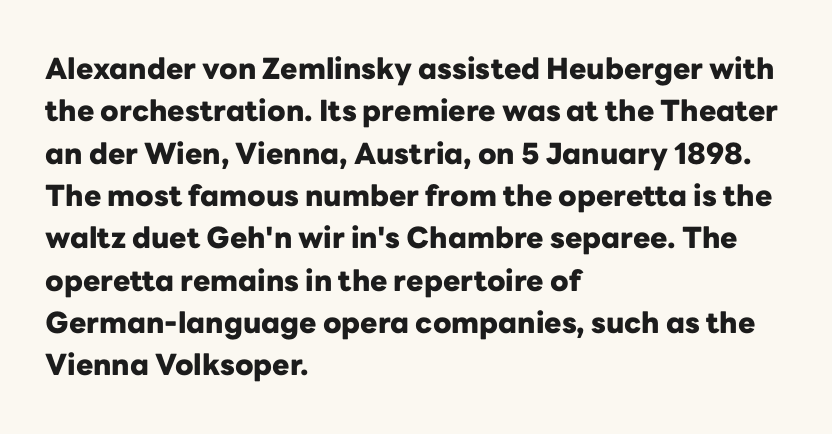
{"serif": "no", "italic": "no", "bold": "yes", "weight": "heavy", "width": "normal", "stroke_contrast": "low", "x_height": "medium", "monospaced": "no", "underline": "no", "align": "left", "line_spacing": "normal", "line_spacing_ratio": 1.46, "letter_spacing": "normal", "letter_spacing_em": 0.0, "glyph_px": 29}
